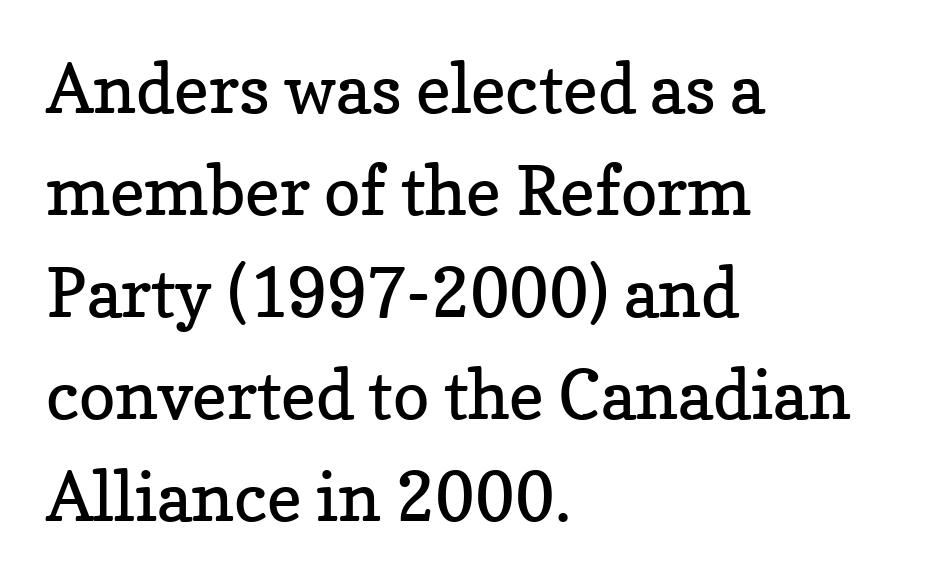
{"serif": "yes", "italic": "no", "bold": "no", "weight": "regular", "width": "normal", "stroke_contrast": "low", "x_height": "medium", "monospaced": "no", "underline": "no", "align": "left", "line_spacing": "normal", "line_spacing_ratio": 1.5, "letter_spacing": "normal", "letter_spacing_em": 0.0, "glyph_px": 68}
